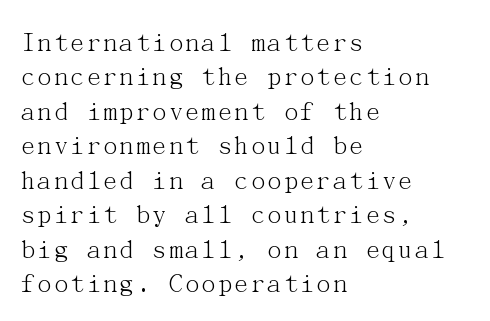
Q: Is the text bold? A: No.
Q: Is the text italic (slanted)? A: No, it is upright.
Q: Is the typeface a serif or a sans-serif typeface? A: Serif.
Q: Is the text underlined? A: No.
Q: How is the paragraph aligned? A: Left-aligned.
Q: Is the spacing between letters normal or unusually wide? A: Normal.
Q: Width (condensed, normal, or wide)? A: Normal.
Q: Stroke contrast? A: Medium.
Q: x-height? A: Medium.
